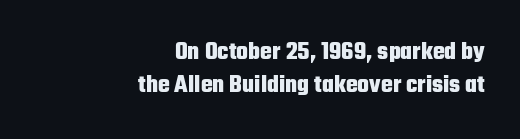
Q: Is the text bold? A: Yes.
Q: Is the text italic (slanted)? A: No, it is upright.
Q: Is the text underlined? A: No.
Q: How is the paragraph aligned? A: Right-aligned.
Q: Is the spacing between letters normal or unusually wide? A: Normal.
Q: Is the spacing between lines tight, normal or loose? A: Normal.
